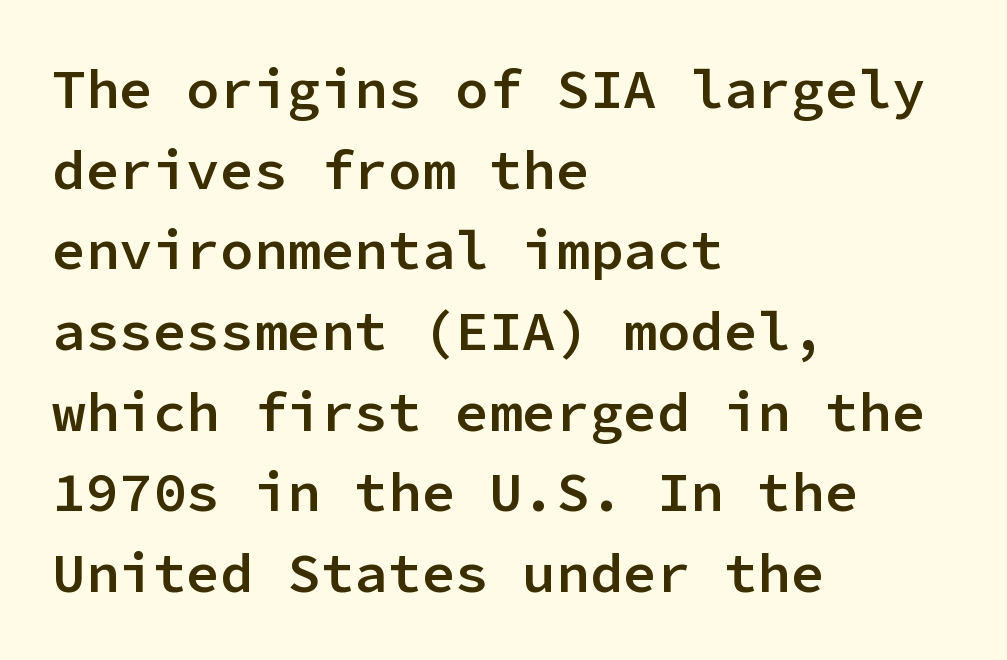
The image shows 56 px semibold sans-serif type, upright, monospaced; set left-aligned, normal line spacing (1.44x), normal letter spacing, not underlined; low stroke contrast and a medium x-height.
